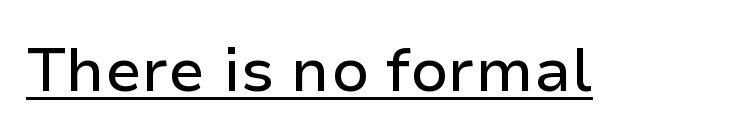
Q: Is the text italic (slanted)? A: No, it is upright.
Q: Is the typeface a serif or a sans-serif typeface? A: Sans-serif.
Q: Is the text underlined? A: Yes.
Q: Is the spacing between letters normal or unusually wide? A: Normal.
Q: Width (condensed, normal, or wide)? A: Normal.
Q: Stroke contrast? A: Low.
Q: x-height? A: Medium.
Q: Monospaced? A: No.
